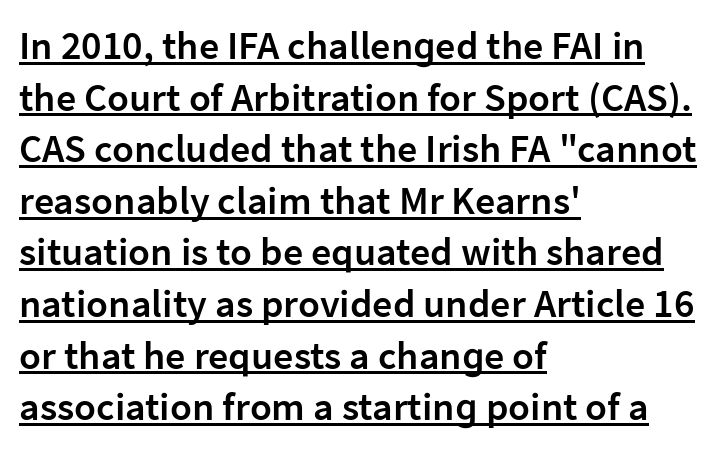
{"serif": "no", "italic": "no", "bold": "semi", "weight": "semibold", "width": "normal", "stroke_contrast": "low", "x_height": "medium", "monospaced": "no", "underline": "yes", "align": "left", "line_spacing": "normal", "line_spacing_ratio": 1.29, "letter_spacing": "normal", "letter_spacing_em": 0.0, "glyph_px": 40}
